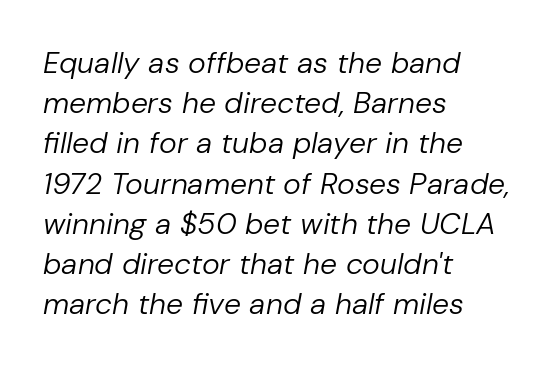
How would I describe the line gaps? Plain and ordinary. Every character sits at an angle, as italics do. Rule under the text: the space is simply empty. Is the stroke heavy? The answer is a plain regular-or-lighter. Is this a fixed-width face? No — the glyphs have proportional, varying widths. A typesetter would call this zero additional tracking.
